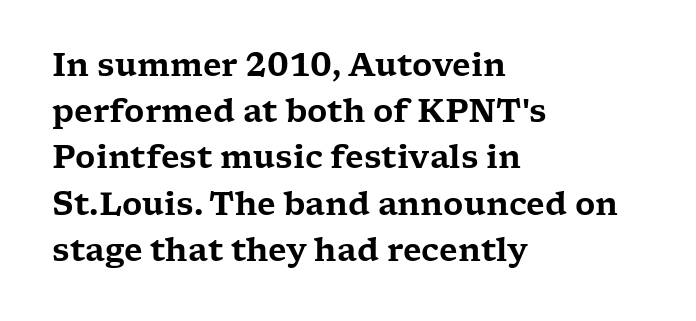
Q: Is the text italic (slanted)? A: No, it is upright.
Q: Is the typeface a serif or a sans-serif typeface? A: Serif.
Q: Is the text underlined? A: No.
Q: How is the paragraph aligned? A: Left-aligned.
Q: Is the spacing between letters normal or unusually wide? A: Normal.
Q: Is the spacing between lines tight, normal or loose? A: Normal.
Q: Width (condensed, normal, or wide)? A: Wide.
Q: Stroke contrast? A: Low.
Q: x-height? A: Medium.
Q: Monospaced? A: No.
